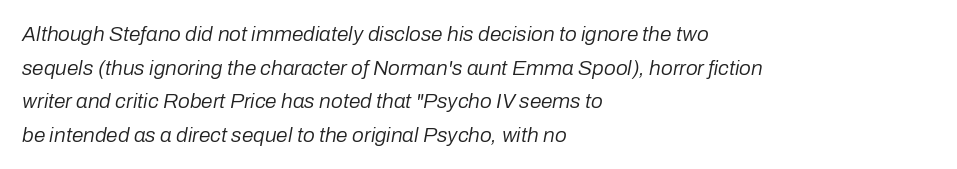
Q: Is the text bold? A: No.
Q: Is the text italic (slanted)? A: Yes, it leans right by about 10 degrees.
Q: Is the text underlined? A: No.
Q: How is the paragraph aligned? A: Left-aligned.
Q: Is the spacing between letters normal or unusually wide? A: Normal.
Q: Is the spacing between lines tight, normal or loose? A: Normal.
